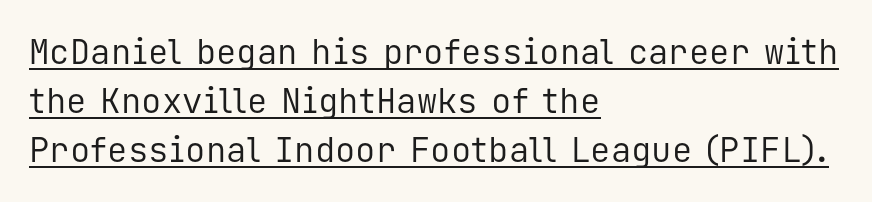
The image shows 34 px regular-weight sans-serif type, upright, monospaced; set left-aligned, normal line spacing (1.44x), normal letter spacing, underlined; low stroke contrast and a medium x-height.
